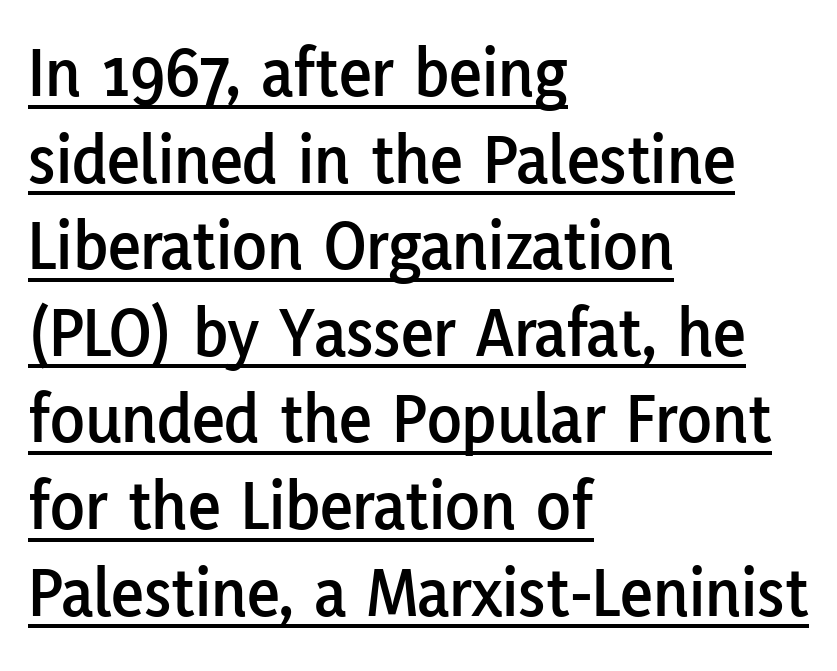
{"serif": "no", "italic": "no", "width": "normal", "stroke_contrast": "low", "x_height": "medium", "monospaced": "no", "underline": "yes", "align": "left", "line_spacing_ratio": 1.22, "letter_spacing": "normal", "letter_spacing_em": 0.0, "glyph_px": 71}
